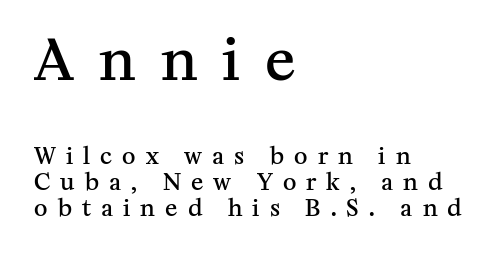
Q: Is the text bold? A: Semi-bold.
Q: Is the text italic (slanted)? A: No, it is upright.
Q: Is the typeface a serif or a sans-serif typeface? A: Serif.
Q: Is the text underlined? A: No.
Q: How is the paragraph aligned? A: Left-aligned.
Q: Is the spacing between letters normal or unusually wide? A: Unusually wide.
Q: Is the spacing between lines tight, normal or loose? A: Tight.
Q: Which block of text is set in a larger size, the first (top) or the second (bottom)? A: The first (top) one.
Q: Width (condensed, normal, or wide)? A: Normal.
Q: Stroke contrast? A: Medium.
Q: x-height? A: Medium.
Q: Monospaced? A: No.
